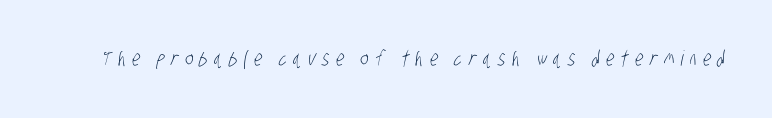
Q: Is the text bold? A: No.
Q: Is the text underlined? A: No.
Q: Is the spacing between letters normal or unusually wide? A: Unusually wide.
